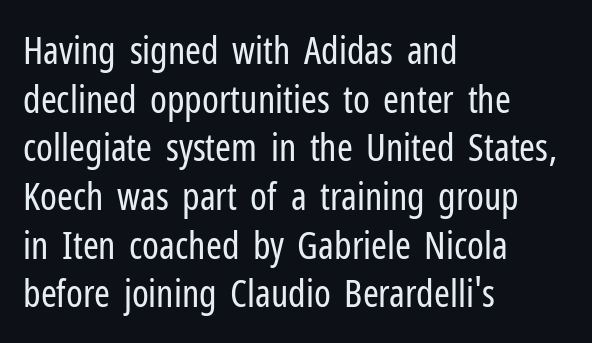
The image shows 38 px regular-weight, condensed sans-serif type, upright; set left-aligned, normal line spacing (1.28x), normal letter spacing, not underlined; low stroke contrast and a medium x-height.
